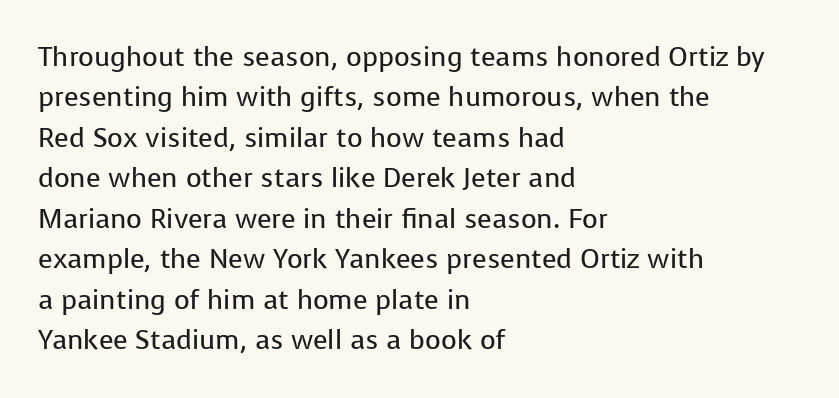
The passage shown stacks its lines at a standard gap. Students, note that the glyphs here touch the page at normal intervals. This reads as an unemphasized weight, regular at the heaviest. Typeset ragged right — the left edge is the straight one. No italicization has been applied; the sample stays upright.
